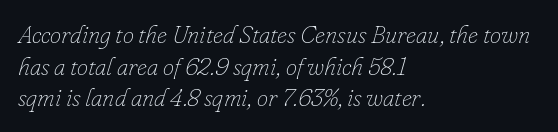
This reads as an unemphasized weight, regular at the heaviest. Posture: slanted. Rule under the text: the space is simply empty. The letterforms sit shoulder to shoulder at normal distance. One glance says typical: line gaps are just what's usual.
